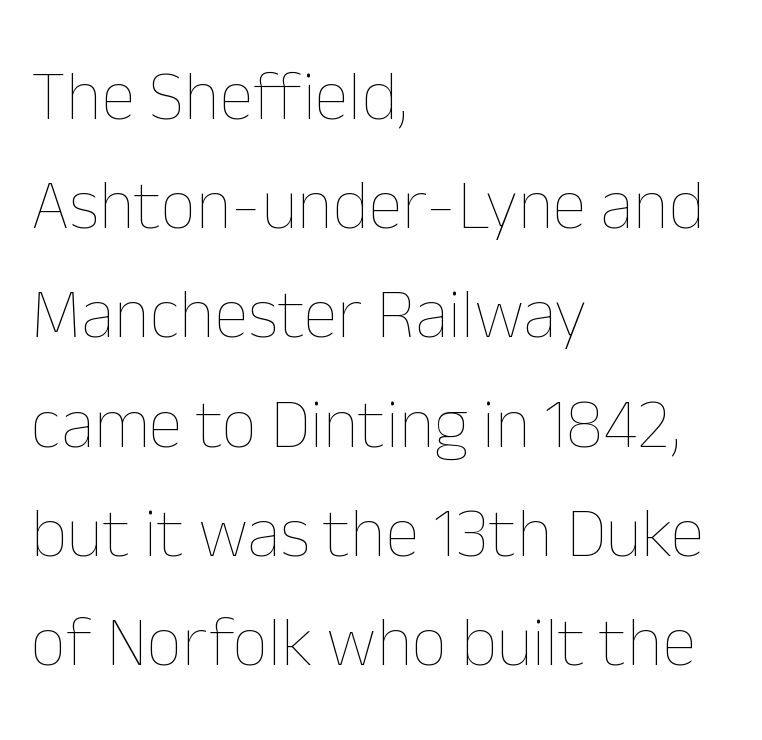
The image shows 70 px thin type, upright; set left-aligned, normal line spacing (1.56x), normal letter spacing, not underlined; low stroke contrast and a medium x-height.
